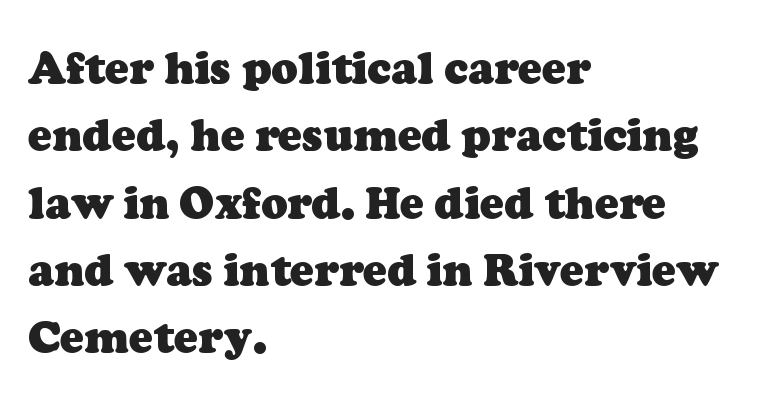
Q: Is the text bold? A: Yes.
Q: Is the typeface a serif or a sans-serif typeface? A: Serif.
Q: Is the text underlined? A: No.
Q: How is the paragraph aligned? A: Left-aligned.
Q: Is the spacing between letters normal or unusually wide? A: Normal.
Q: Is the spacing between lines tight, normal or loose? A: Normal.
Q: Width (condensed, normal, or wide)? A: Normal.
Q: Stroke contrast? A: Low.
Q: x-height? A: Medium.
Q: Monospaced? A: No.
